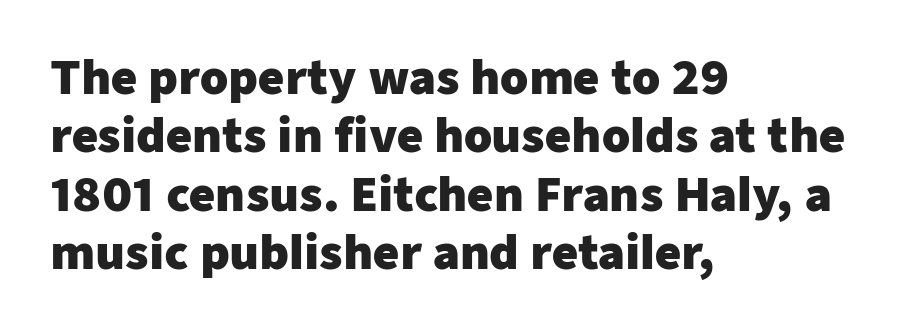
Every row of glyphs begins at an identical x-position on the left. The passage shown is not underscored anywhere. Varying glyph widths throughout — classic text-font behaviour. The type sits square on the baseline with zero lean.
